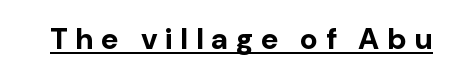
Emphasis is given by a line drawn under the lettering. Here the designer chose a conventional face with non-uniform glyph widths. To sum up the face: it is a sans, with no serifs. Compared with an ordinary text face, these strokes are far heavier — a full bold. Tracking value appears strongly positive — letters spread wide. Every stem runs plumb, perpendicular to the baseline.
